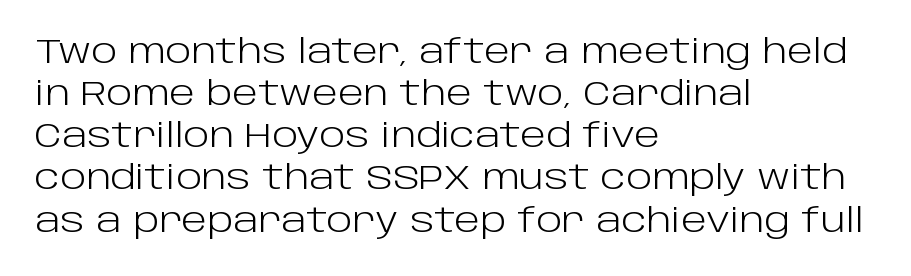
The image shows 34 px light sans-serif type, upright; set left-aligned, line spacing 1.24x, normal letter spacing, not underlined; low stroke contrast and a large x-height.
